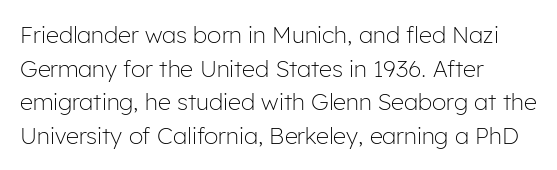
{"italic": "no", "bold": "no", "underline": "no", "align": "left", "line_spacing": "normal", "line_spacing_ratio": 1.46, "letter_spacing": "normal", "letter_spacing_em": 0.0, "glyph_px": 23}
